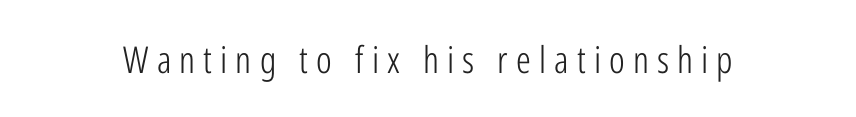
Q: Is the text bold? A: No.
Q: Is the text italic (slanted)? A: No, it is upright.
Q: Is the typeface a serif or a sans-serif typeface? A: Sans-serif.
Q: Is the text underlined? A: No.
Q: Is the spacing between letters normal or unusually wide? A: Unusually wide.
Q: Width (condensed, normal, or wide)? A: Condensed.
Q: Stroke contrast? A: Low.
Q: x-height? A: Medium.
Q: Monospaced? A: No.
